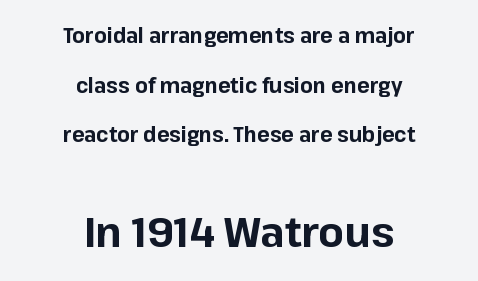
Reading top to bottom, the characters get bigger at the block break. Do the characters align in a grid? No, the font is proportional. It's the straight-up-and-down kind of type. A typesetter would call this zero additional tracking.
